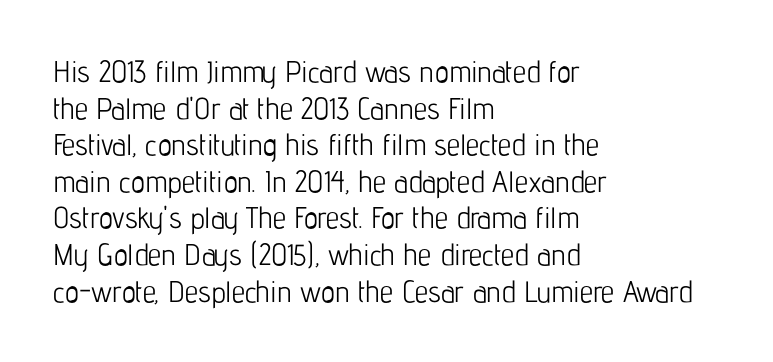
The image shows 30 px light, condensed sans-serif type, upright; set left-aligned, line spacing 1.22x, normal letter spacing, not underlined; low stroke contrast and a medium x-height.
